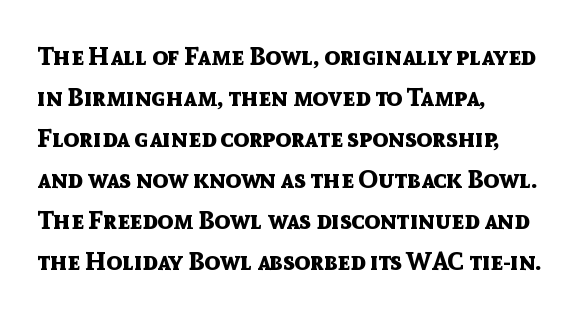
Q: Is the text bold? A: Yes.
Q: Is the text italic (slanted)? A: No, it is upright.
Q: Is the text underlined? A: No.
Q: How is the paragraph aligned? A: Left-aligned.
Q: Is the spacing between letters normal or unusually wide? A: Normal.
Q: Is the spacing between lines tight, normal or loose? A: Normal.
